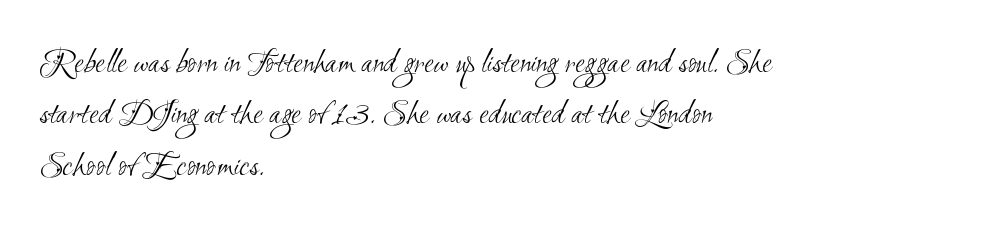
{"serif": "no", "bold": "no", "weight": "light", "width": "condensed", "stroke_contrast": "medium", "x_height": "small", "monospaced": "no", "underline": "no", "align": "left", "line_spacing": "normal", "line_spacing_ratio": 1.47, "letter_spacing": "normal", "letter_spacing_em": 0.0, "glyph_px": 35}
